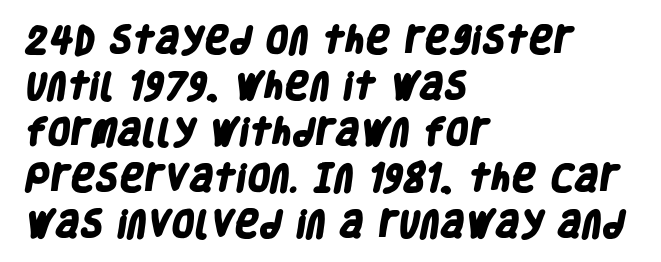
These lines are rendered in a variable-pitch font. Decoration check: the copy has no underline. Each glyph is drawn with heavy, bold strokes. The leading is moderate, giving the passage an even texture. How are the letters spaced? Ordinarily, with no added tracking.
